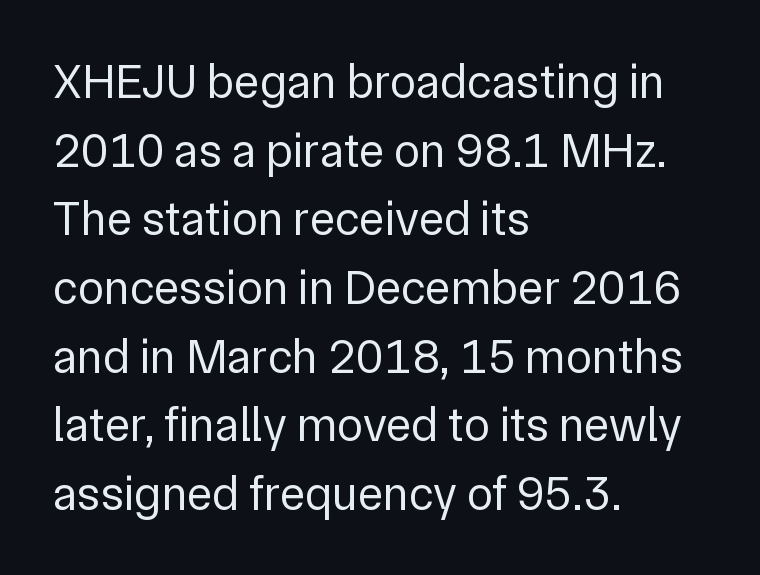
Q: Is the text bold? A: No.
Q: Is the text italic (slanted)? A: No, it is upright.
Q: Is the typeface a serif or a sans-serif typeface? A: Sans-serif.
Q: Is the text underlined? A: No.
Q: How is the paragraph aligned? A: Left-aligned.
Q: Is the spacing between letters normal or unusually wide? A: Normal.
Q: Is the spacing between lines tight, normal or loose? A: Normal.
Q: Width (condensed, normal, or wide)? A: Normal.
Q: Stroke contrast? A: Low.
Q: x-height? A: Medium.
Q: Monospaced? A: No.
